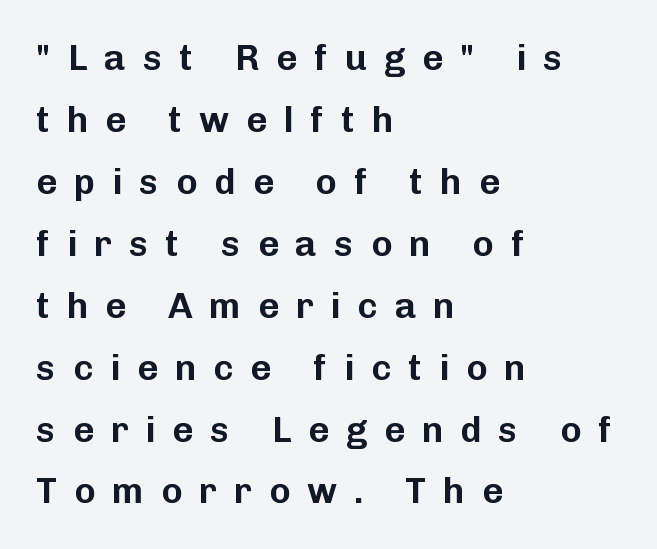
Glyph-to-glyph distance is far greater than everyday printed text. Does the copy run flush right? No — it runs flush left. Looks like regular typesetting: each glyph gets only the width it needs. In terms of posture, this sample is upright. Font category for this specimen: sans-serif. The gap between lines stays unmarked.
